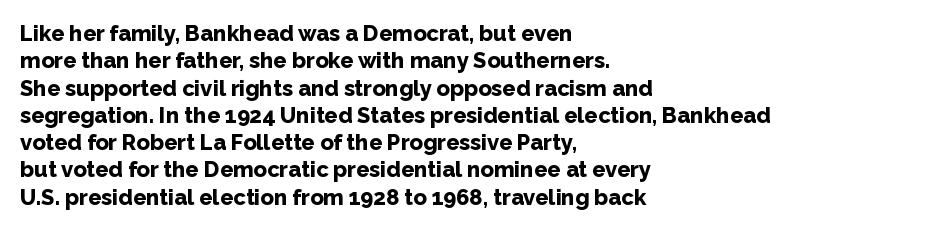
Chunky letters — that's bold for sure. Caption: standard tracking, unaltered. Descenders are the only things crossing below the line. Typeset ragged right — the left edge is the straight one. The letters stand upright; this is a roman face.
